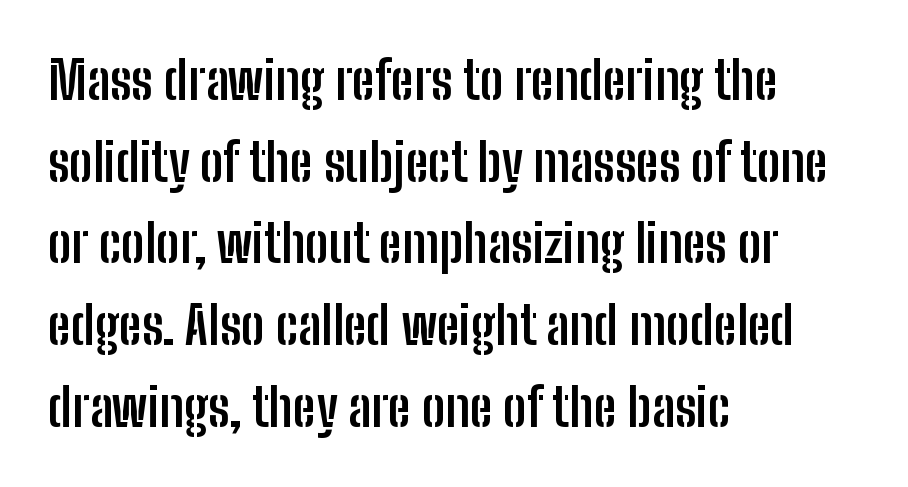
A typesetter would call this leading conventional body-copy spacing. Every row of glyphs begins at an identical x-position on the left. The gaps between neighbouring characters are ordinary and unremarkable. The zone under the glyphs is completely vacant.
